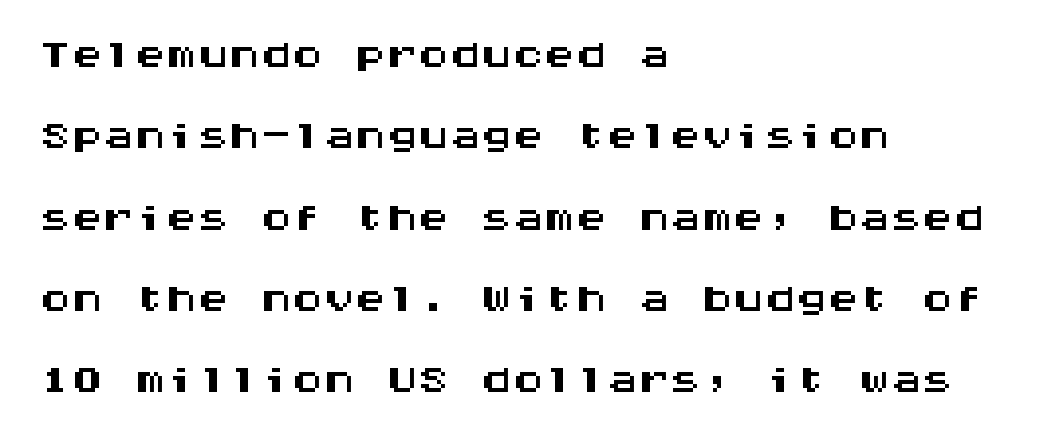
Leading matches the norm, producing a regular column. Rule under the text: the space is simply empty. Notice how the stems are strictly vertical — no italics here. Default kerning and tracking; the words read as compact shapes.
